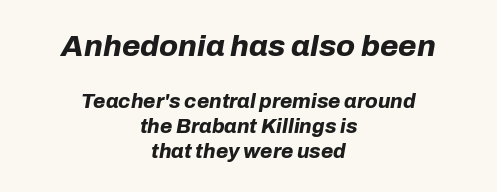
The image shows 30 px bold type, italic (leaning right); set centered, line spacing 1.24x, normal letter spacing, not underlined; the first (top) block is 1.5x larger; low stroke contrast and a medium x-height.
